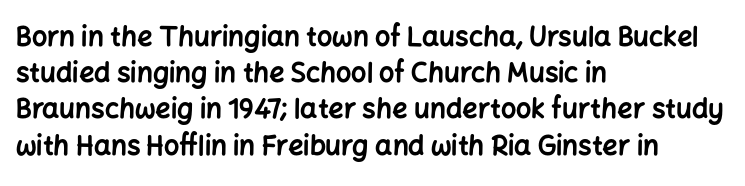
{"italic": "no", "bold": "yes", "underline": "no", "align": "left", "line_spacing": "normal", "line_spacing_ratio": 1.34, "letter_spacing": "normal", "letter_spacing_em": 0.0, "glyph_px": 27}
